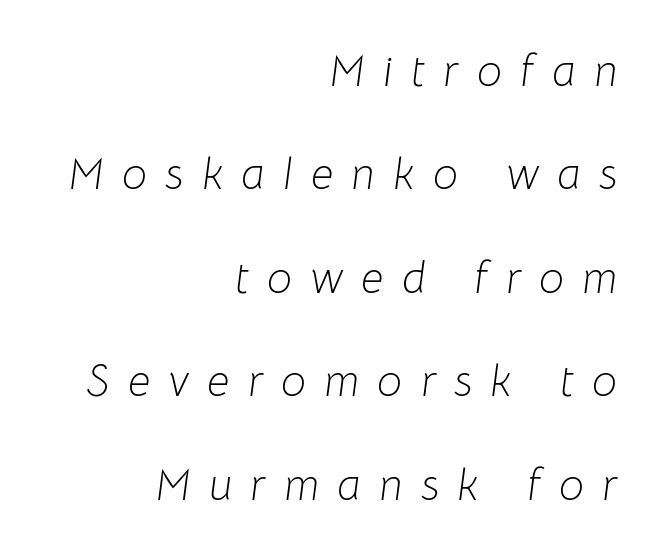
Character widths vary here, with narrow letters taking less room than wide ones. These lines were composed using italics. The ragged edge is on the left, which tells us the setting is flush right. Any mark beneath the type? The region is blank.
